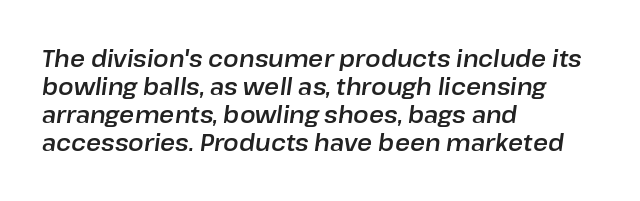
Q: Is the text italic (slanted)? A: Yes, it leans right by about 8 degrees.
Q: Is the text underlined? A: No.
Q: How is the paragraph aligned? A: Left-aligned.
Q: Is the spacing between letters normal or unusually wide? A: Normal.
